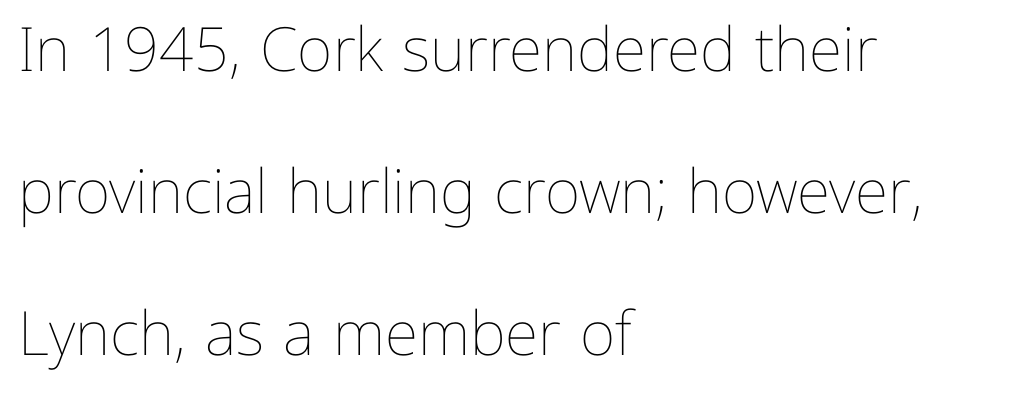
The image shows 61 px thin type, upright; set left-aligned, loose line spacing (2.33x), normal letter spacing, not underlined; low stroke contrast and a medium x-height.
